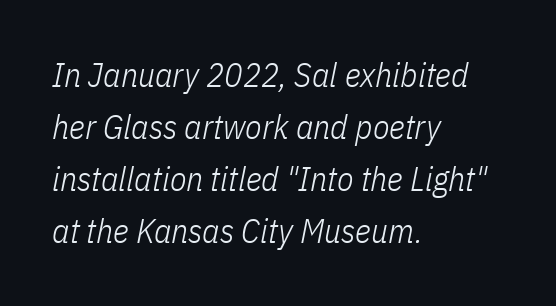
The image shows 34 px light, condensed type, italic (leaning right); set left-aligned, normal line spacing (1.53x), normal letter spacing, not underlined; low stroke contrast and a medium x-height.
